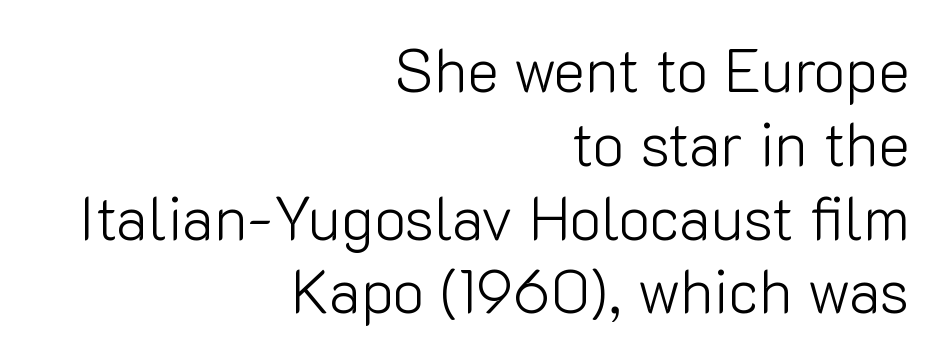
The image shows 60 px light sans-serif type, upright; set right-aligned, line spacing 1.23x, normal letter spacing, not underlined; low stroke contrast and a medium x-height.
